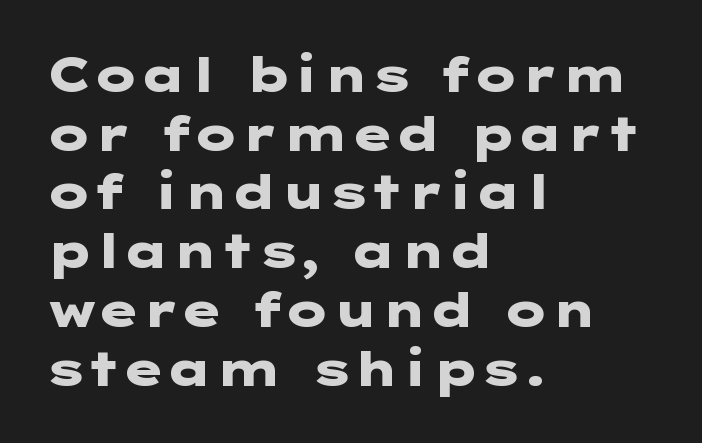
The image shows 47 px heavy, wide sans-serif type, upright; set left-aligned, normal line spacing (1.25x), normal letter spacing, not underlined; low stroke contrast and a medium x-height.
